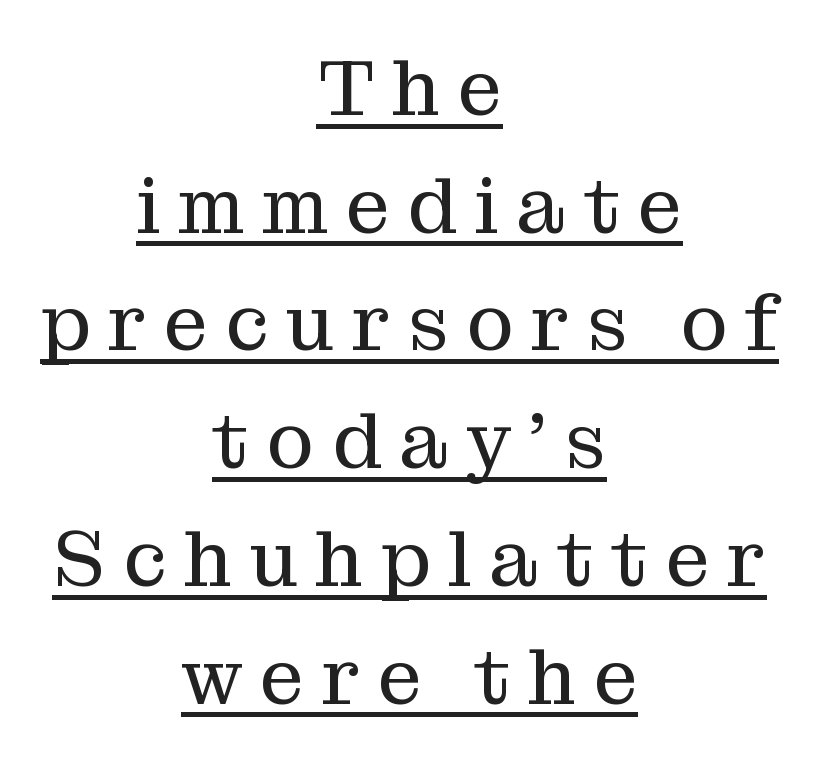
Do the letters lean? They stand straight. Letterform terminals end in serifs throughout the passage. Beneath each row of characters lies a ruled line. This sample has the flowing, uneven cadence of proportional lettering. This rendering widens character spacing well past its baseline value.
